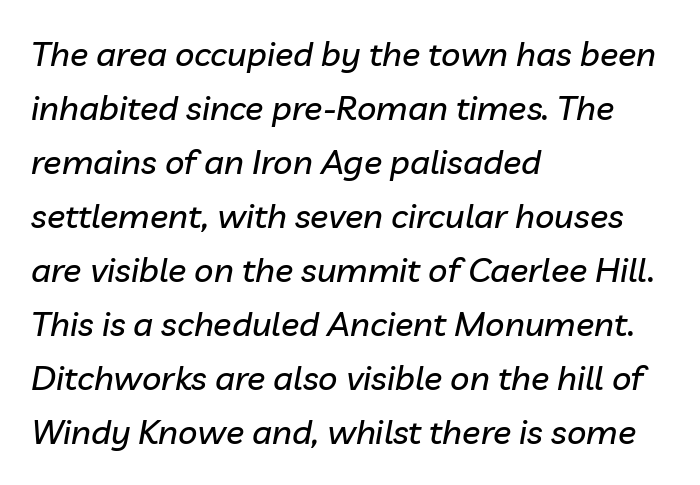
{"italic": "yes", "lean": "right", "slant_degrees": 10, "width": "normal", "stroke_contrast": "low", "x_height": "medium", "monospaced": "no", "underline": "no", "align": "left", "line_spacing": "normal", "line_spacing_ratio": 1.59, "letter_spacing": "normal", "letter_spacing_em": 0.0, "glyph_px": 34}
